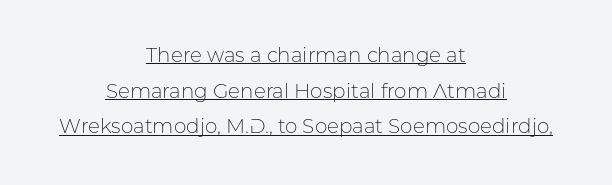
Q: Is the text bold? A: No.
Q: Is the text italic (slanted)? A: No, it is upright.
Q: Is the text underlined? A: Yes.
Q: How is the paragraph aligned? A: Centered.
Q: Is the spacing between letters normal or unusually wide? A: Normal.
